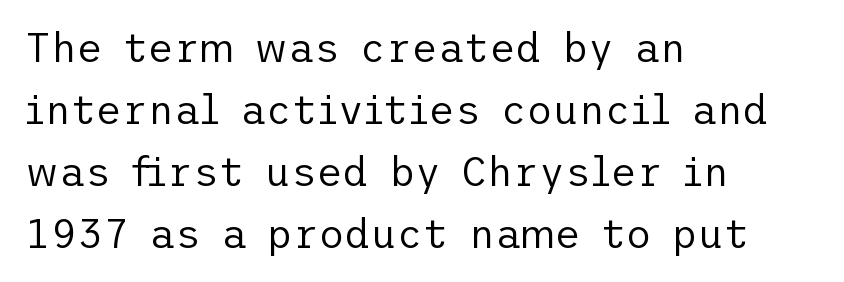
The image shows 40 px regular-weight sans-serif type, upright; set left-aligned, normal line spacing (1.55x), normal letter spacing, not underlined; low stroke contrast and a medium x-height.
